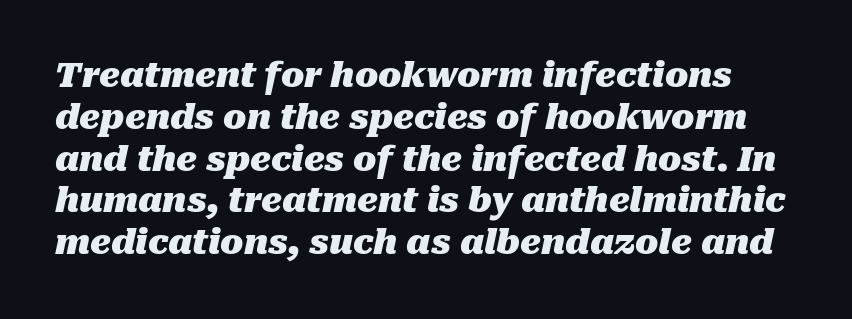
The image shows 34 px heavy type, italic (leaning right); set line spacing 1.23x, normal letter spacing, not underlined; medium stroke contrast and a medium x-height.
